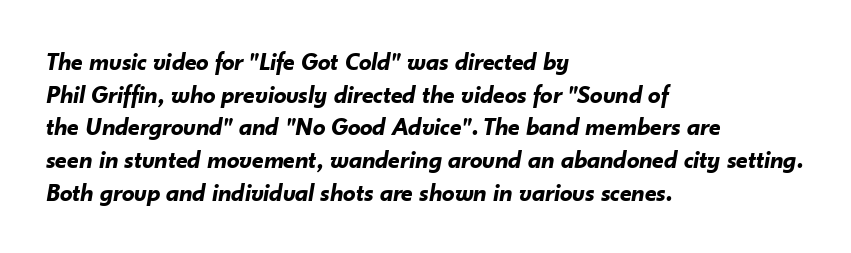
{"italic": "yes", "lean": "right", "slant_degrees": 10, "bold": "yes", "underline": "no", "align": "left", "line_spacing": "normal", "line_spacing_ratio": 1.31, "letter_spacing": "normal", "letter_spacing_em": 0.0, "glyph_px": 25}
